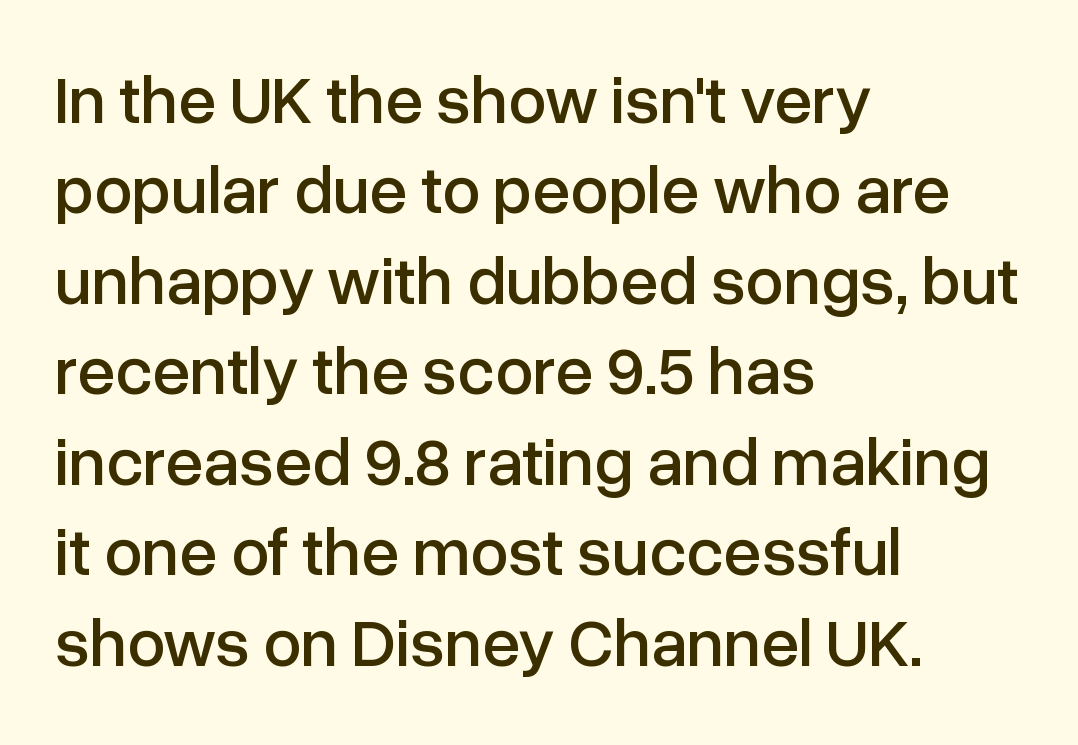
{"serif": "no", "italic": "no", "width": "normal", "stroke_contrast": "low", "x_height": "medium", "monospaced": "no", "underline": "no", "align": "left", "line_spacing": "normal", "line_spacing_ratio": 1.33, "letter_spacing": "normal", "letter_spacing_em": 0.0, "glyph_px": 68}
